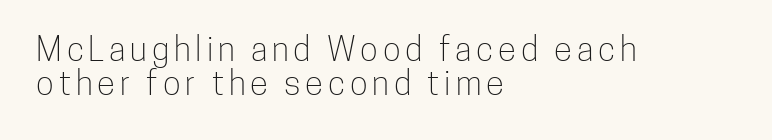
The letters look calm and open, with moderate or lighter stems. The letters carry no serifs — their stems end cleanly without finishing strokes. Is there any slant? The stems are plumb. The face used here is proportionally spaced, like ordinary book or web type. All the whitespace from short lines collects on the right. Interline gaps are noticeably narrow in this sample.
